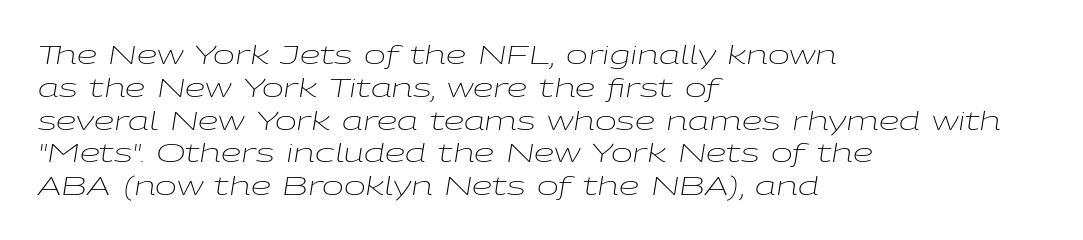
Left-aligned paragraph, ragged on the right. The type is set solid horizontally, with unmodified tracking. This reads as an unemphasized weight, regular at the heaviest. Evenly set lines give the paragraph a standard silhouette.
